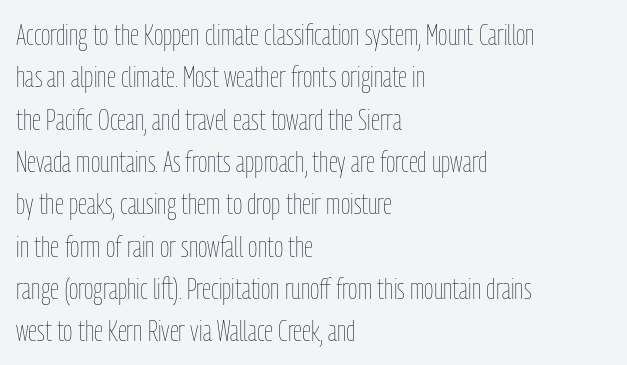
The image shows 29 px thin, condensed type, upright; set left-aligned, normal line spacing (1.46x), normal letter spacing, not underlined; low stroke contrast and a medium x-height.
